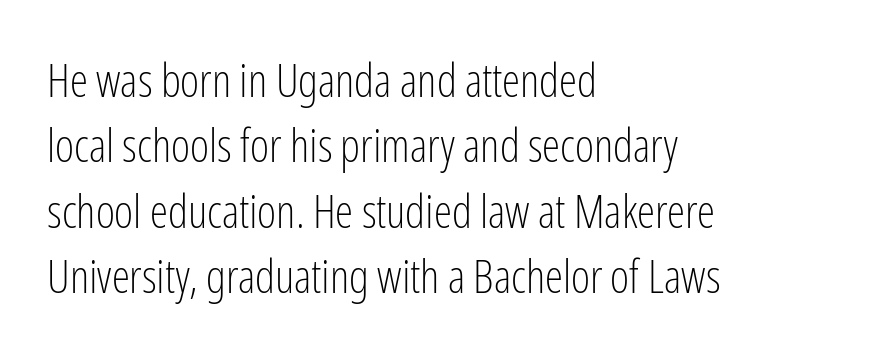
Q: Is the text bold? A: No.
Q: Is the text italic (slanted)? A: No, it is upright.
Q: Is the typeface a serif or a sans-serif typeface? A: Sans-serif.
Q: Is the text underlined? A: No.
Q: How is the paragraph aligned? A: Left-aligned.
Q: Is the spacing between letters normal or unusually wide? A: Normal.
Q: Is the spacing between lines tight, normal or loose? A: Normal.
Q: Width (condensed, normal, or wide)? A: Condensed.
Q: Stroke contrast? A: Low.
Q: x-height? A: Medium.
Q: Monospaced? A: No.
